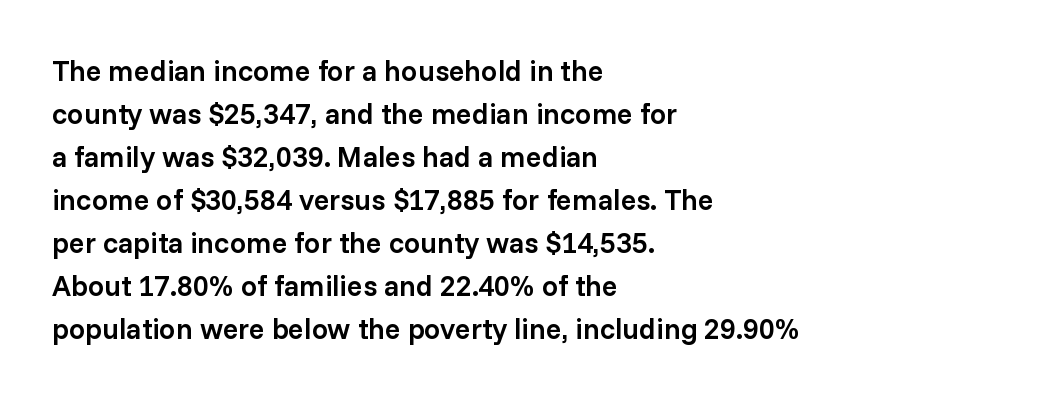
Q: Is the text bold? A: Semi-bold.
Q: Is the text italic (slanted)? A: No, it is upright.
Q: Is the typeface a serif or a sans-serif typeface? A: Sans-serif.
Q: Is the text underlined? A: No.
Q: How is the paragraph aligned? A: Left-aligned.
Q: Is the spacing between letters normal or unusually wide? A: Normal.
Q: Is the spacing between lines tight, normal or loose? A: Normal.
Q: Width (condensed, normal, or wide)? A: Normal.
Q: Stroke contrast? A: Low.
Q: x-height? A: Medium.
Q: Monospaced? A: No.
